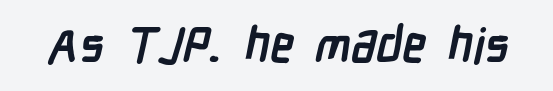
The image shows 48 px semibold, condensed sans-serif type; set normal letter spacing, not underlined; low stroke contrast and a medium x-height.
